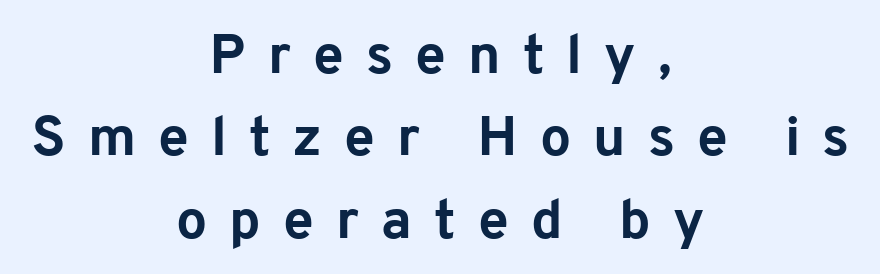
The image shows 55 px bold sans-serif type, upright; set centered, normal line spacing (1.5x), unusually wide letter spacing (+0.4 em), not underlined; low stroke contrast and a medium x-height.
